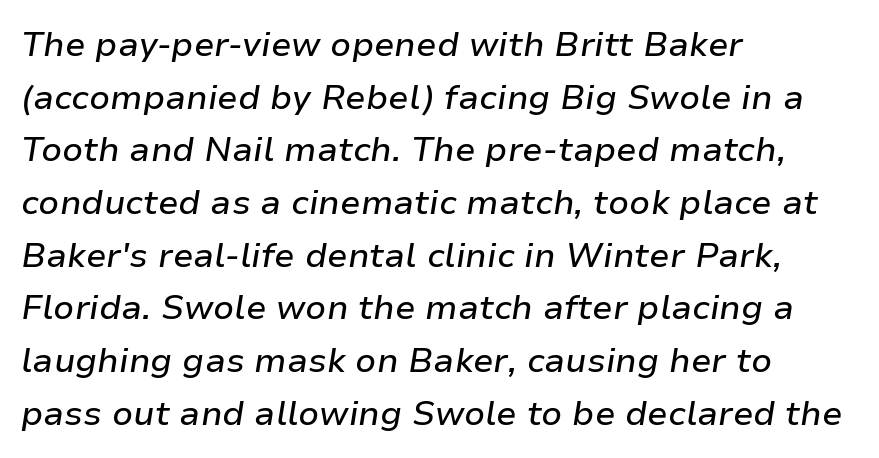
Q: Is the text italic (slanted)? A: Yes, it leans right by about 9 degrees.
Q: Is the text underlined? A: No.
Q: How is the paragraph aligned? A: Left-aligned.
Q: Is the spacing between letters normal or unusually wide? A: Normal.
Q: Is the spacing between lines tight, normal or loose? A: Normal.
Q: Width (condensed, normal, or wide)? A: Normal.
Q: Stroke contrast? A: Low.
Q: x-height? A: Medium.
Q: Monospaced? A: No.
